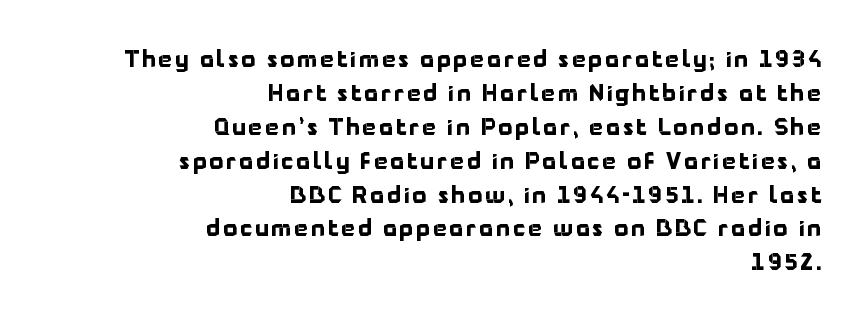
The image shows 22 px bold type, upright; set right-aligned, normal line spacing (1.54x), not underlined.
